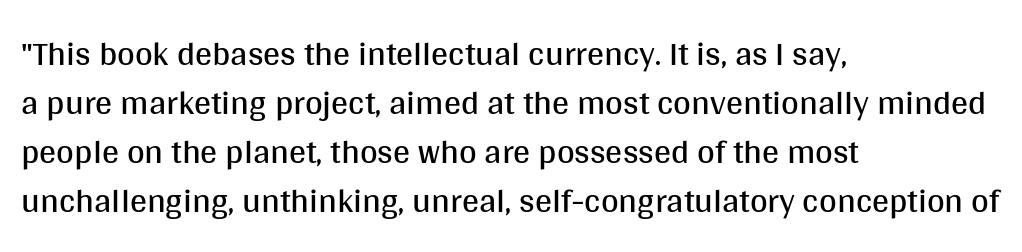
Think of a printed novel: that variable character pitch is what you see here. Notice how descenders clear the ascenders below comfortably — that's standard leading. This sample is left-justified, so line endings fall wherever the words run out. Descenders hang freely into open space.
